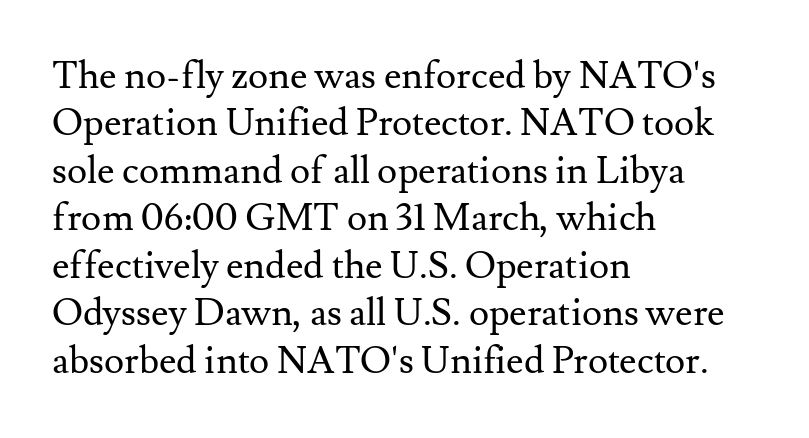
The image shows 38 px regular-weight serif type, upright; set left-aligned, normal line spacing (1.25x), normal letter spacing, not underlined; medium stroke contrast and a small x-height.
